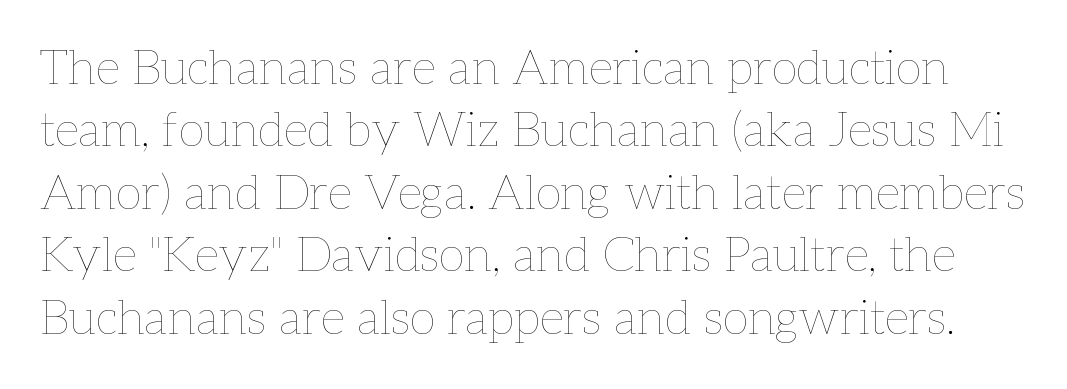
Q: Is the text bold? A: No.
Q: Is the text italic (slanted)? A: No, it is upright.
Q: Is the text underlined? A: No.
Q: Is the spacing between letters normal or unusually wide? A: Normal.
Q: Is the spacing between lines tight, normal or loose? A: Normal.
Q: Width (condensed, normal, or wide)? A: Normal.
Q: Stroke contrast? A: Low.
Q: x-height? A: Medium.
Q: Monospaced? A: No.
